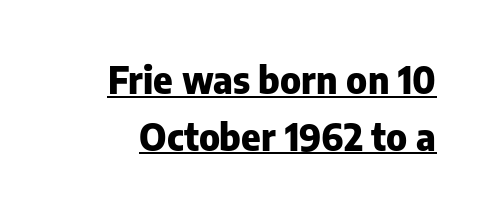
{"serif": "no", "italic": "no", "bold": "yes", "weight": "heavy", "width": "normal", "stroke_contrast": "low", "x_height": "medium", "monospaced": "no", "underline": "yes", "line_spacing": "normal", "line_spacing_ratio": 1.53, "letter_spacing": "normal", "letter_spacing_em": 0.0, "glyph_px": 37}
